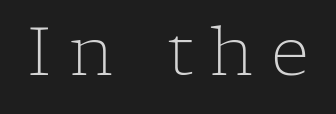
The image shows 67 px light serif type, upright; set unusually wide letter spacing (+0.26 em), not underlined; low stroke contrast and a medium x-height.
